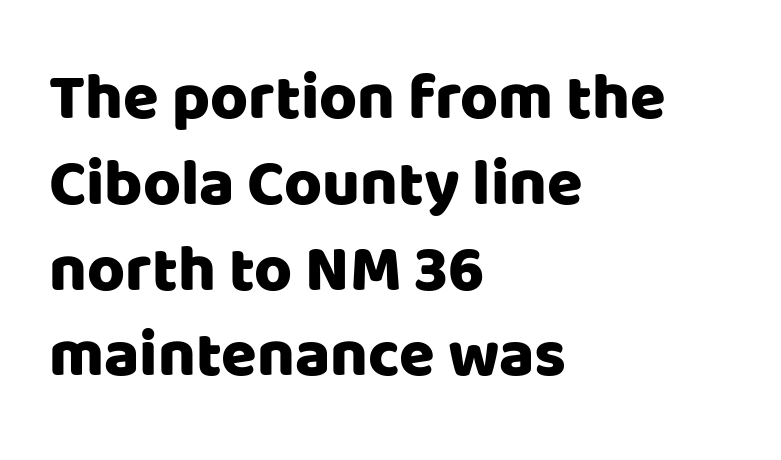
{"serif": "no", "italic": "no", "width": "normal", "stroke_contrast": "low", "x_height": "large", "monospaced": "no", "underline": "no", "align": "left", "line_spacing": "normal", "line_spacing_ratio": 1.32, "letter_spacing": "normal", "letter_spacing_em": 0.0, "glyph_px": 65}
